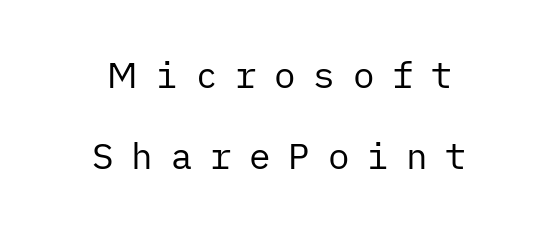
Q: Is the text bold? A: No.
Q: Is the text italic (slanted)? A: No, it is upright.
Q: Is the typeface a serif or a sans-serif typeface? A: Sans-serif.
Q: Is the text underlined? A: No.
Q: How is the paragraph aligned? A: Centered.
Q: Is the spacing between letters normal or unusually wide? A: Unusually wide.
Q: Is the spacing between lines tight, normal or loose? A: Loose.
Q: Width (condensed, normal, or wide)? A: Normal.
Q: Stroke contrast? A: Low.
Q: x-height? A: Medium.
